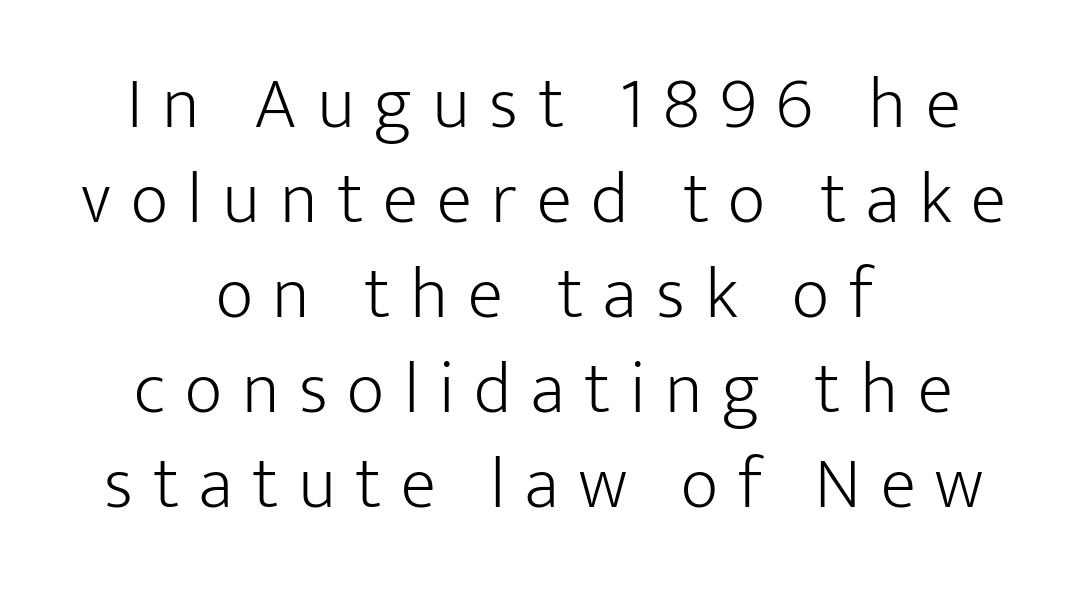
Q: Is the text bold? A: No.
Q: Is the text italic (slanted)? A: No, it is upright.
Q: Is the typeface a serif or a sans-serif typeface? A: Sans-serif.
Q: Is the text underlined? A: No.
Q: How is the paragraph aligned? A: Centered.
Q: Is the spacing between letters normal or unusually wide? A: Unusually wide.
Q: Is the spacing between lines tight, normal or loose? A: Normal.
Q: Width (condensed, normal, or wide)? A: Normal.
Q: Stroke contrast? A: Low.
Q: x-height? A: Medium.
Q: Monospaced? A: No.
